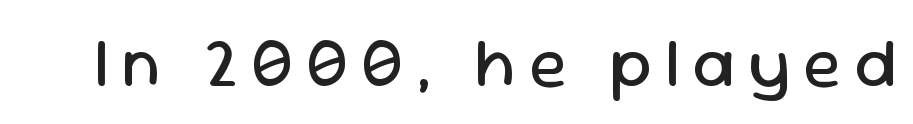
The image shows 69 px regular-weight sans-serif type, upright; set not underlined; low stroke contrast and a medium x-height.
